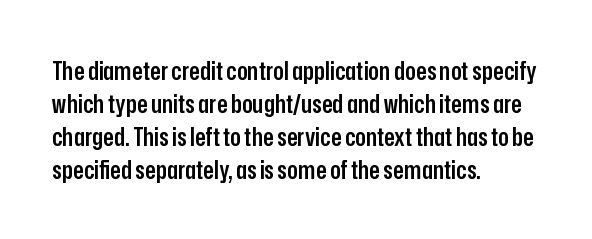
Is the letter spacing exaggerated? No — it looks like the ordinary default. The text block is weighted toward the left margin, trailing off unevenly rightward. Anything drawn beneath the words? Only blank space. The passage shown stacks its lines at a standard gap.
